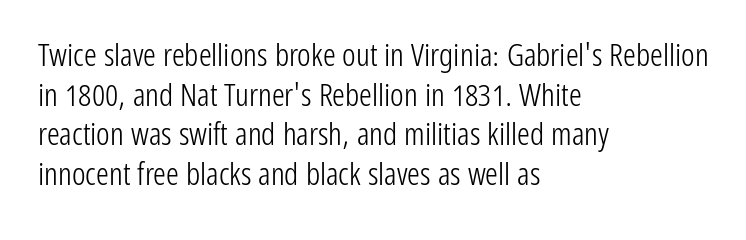
{"serif": "no", "italic": "no", "bold": "no", "weight": "light", "width": "condensed", "stroke_contrast": "low", "x_height": "medium", "monospaced": "no", "underline": "no", "align": "left", "line_spacing_ratio": 1.24, "letter_spacing": "normal", "letter_spacing_em": 0.0, "glyph_px": 32}
